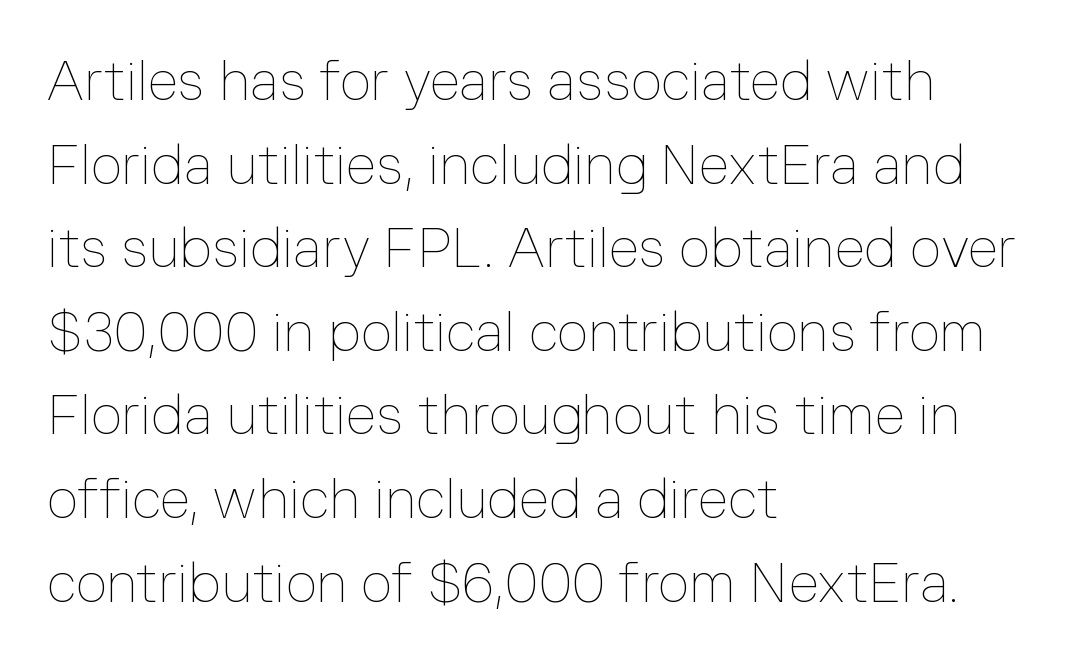
Ascenders rise straight up at ninety degrees. Heft: none added — not bold. Do the characters align in a grid? No, the font is proportional. The glyphs are unaccompanied by any horizontal stroke below them. Quick note: interline space is typical.
